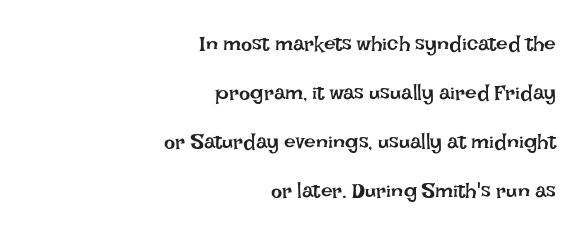
Q: Is the text bold? A: No.
Q: Is the text italic (slanted)? A: No, it is upright.
Q: Is the text underlined? A: No.
Q: How is the paragraph aligned? A: Right-aligned.
Q: Is the spacing between letters normal or unusually wide? A: Normal.
Q: Is the spacing between lines tight, normal or loose? A: Loose.
